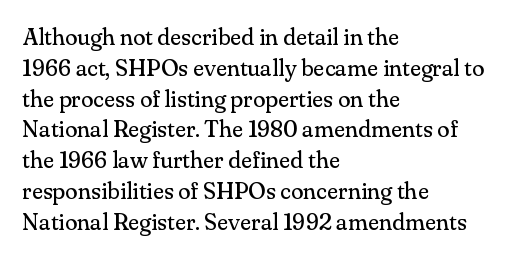
The image shows 23 px text type, upright; set left-aligned, normal line spacing (1.34x), normal letter spacing, not underlined.
